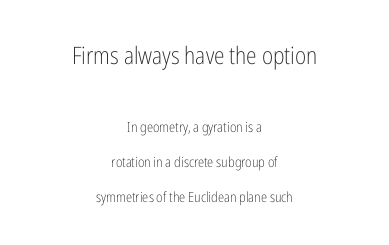
The specimen omits any rule beneath the text block's lines. Weight: regular or lighter. Line spacing here is loose. In this sample the first text group is rendered at the bigger scale. Default kerning and tracking; the words read as compact shapes.
